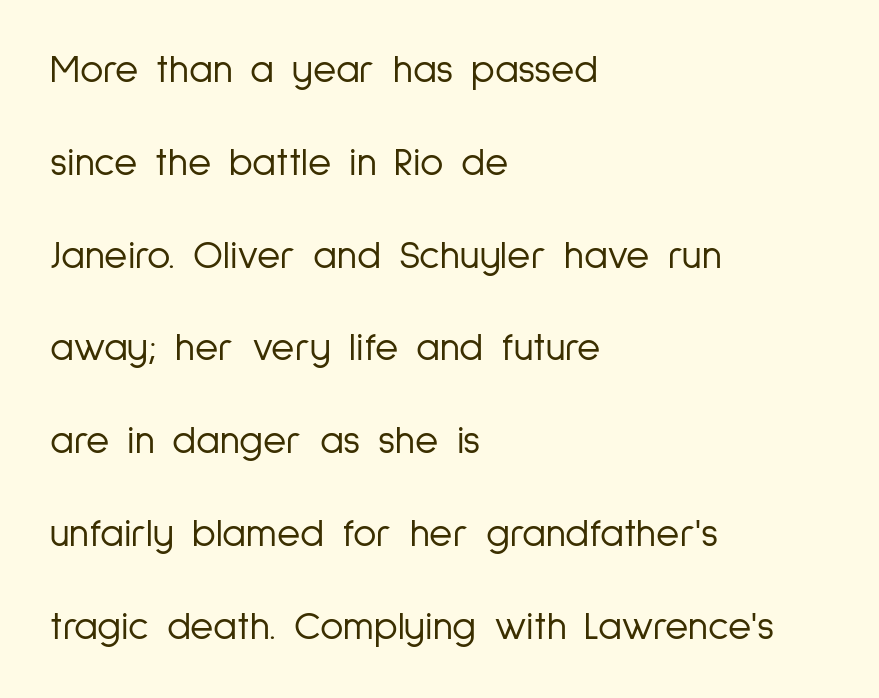
{"serif": "no", "italic": "no", "bold": "no", "weight": "light", "width": "condensed", "stroke_contrast": "low", "x_height": "medium", "monospaced": "no", "underline": "no", "align": "left", "line_spacing": "loose", "line_spacing_ratio": 2.32, "letter_spacing": "normal", "letter_spacing_em": 0.0, "glyph_px": 40}
